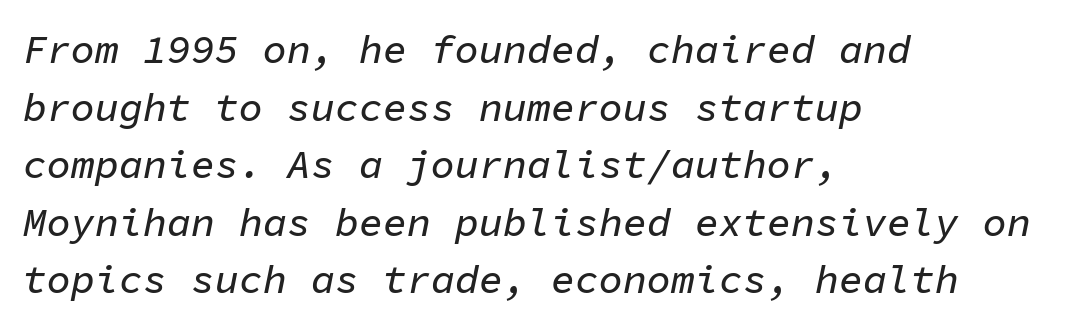
The letters march in equal steps, a hallmark of fixed-pitch type. Does extra space separate the letters? No, they use regular spacing. The passage shown stacks its lines at a standard gap. Honestly, there is no underline to notice here at all. Casual observation: everything's shoved over to the left.
